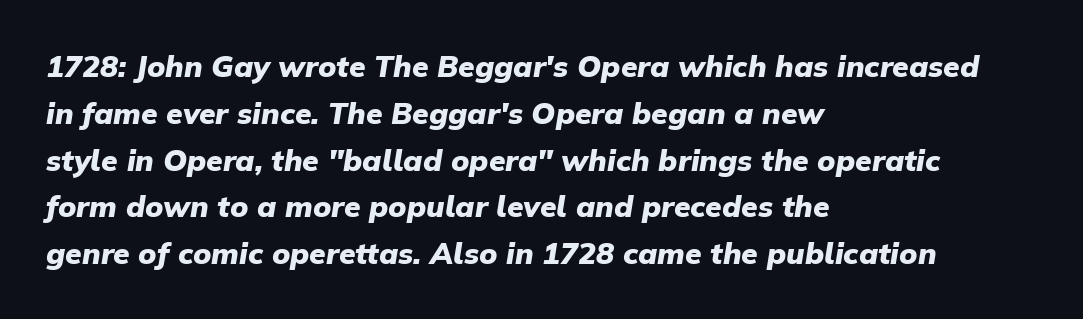
The image shows 30 px heavy type, italic (leaning right); set left-aligned, normal line spacing (1.56x), normal letter spacing, not underlined; low stroke contrast and a medium x-height.
